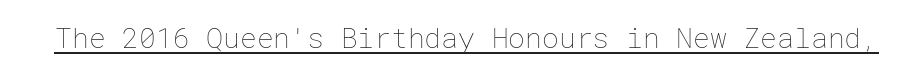
The image shows 28 px thin type, upright; set normal letter spacing, underlined; low stroke contrast and a medium x-height.
